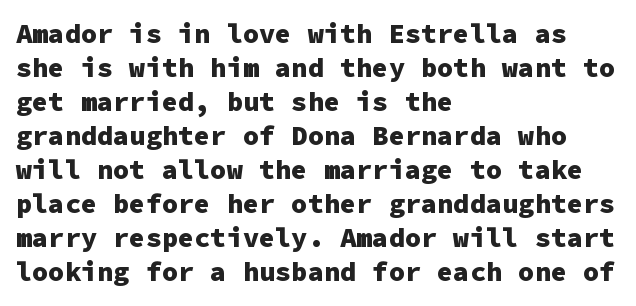
{"italic": "no", "bold": "yes", "underline": "no", "align": "left", "line_spacing": "normal", "line_spacing_ratio": 1.26, "letter_spacing": "normal", "letter_spacing_em": 0.0, "glyph_px": 27}
